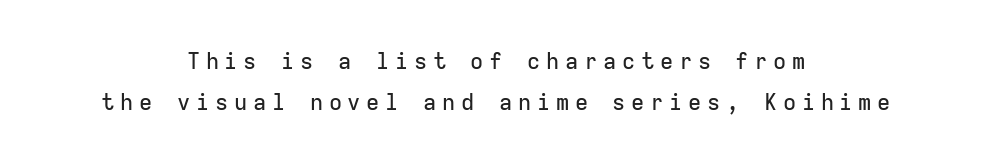
The image shows 22 px text type, upright; set centered, line spacing 1.85x, unusually wide letter spacing (+0.26 em), not underlined.
